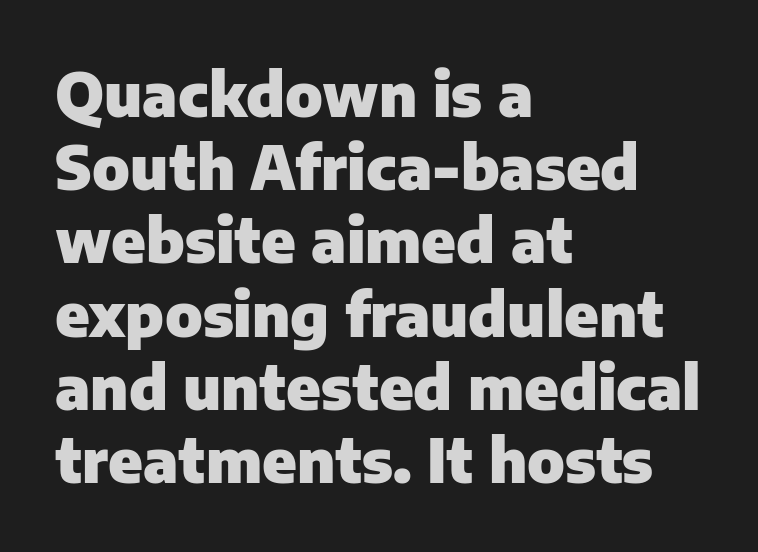
Q: Is the text bold? A: Yes.
Q: Is the text italic (slanted)? A: No, it is upright.
Q: Is the typeface a serif or a sans-serif typeface? A: Sans-serif.
Q: Is the text underlined? A: No.
Q: How is the paragraph aligned? A: Left-aligned.
Q: Is the spacing between letters normal or unusually wide? A: Normal.
Q: Width (condensed, normal, or wide)? A: Normal.
Q: Stroke contrast? A: Low.
Q: x-height? A: Medium.
Q: Monospaced? A: No.
